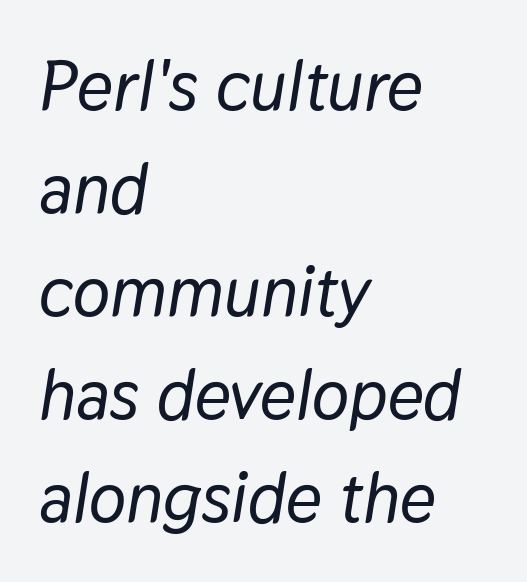
{"italic": "yes", "lean": "right", "slant_degrees": 9, "width": "normal", "stroke_contrast": "low", "x_height": "medium", "monospaced": "no", "underline": "no", "align": "left", "line_spacing": "normal", "line_spacing_ratio": 1.47, "letter_spacing": "normal", "letter_spacing_em": 0.0, "glyph_px": 70}
